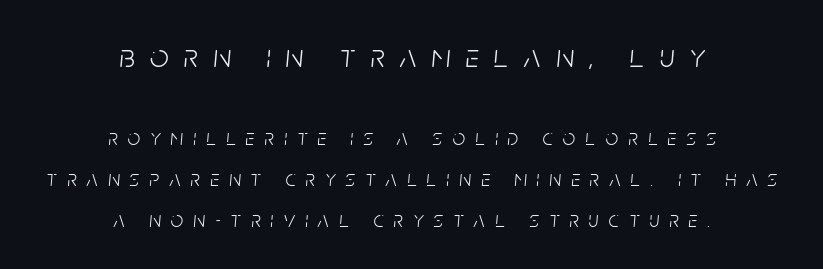
{"italic": "yes", "lean": "right", "slant_degrees": 5, "bold": "no", "weight": "light", "width": "condensed", "stroke_contrast": "low", "x_height": "large", "monospaced": "no", "underline": "no", "align": "center", "line_spacing_ratio": 1.86, "letter_spacing": "wide", "letter_spacing_em": 0.46, "larger_block": "first", "size_ratio": 1.5, "glyph_px": 33}
